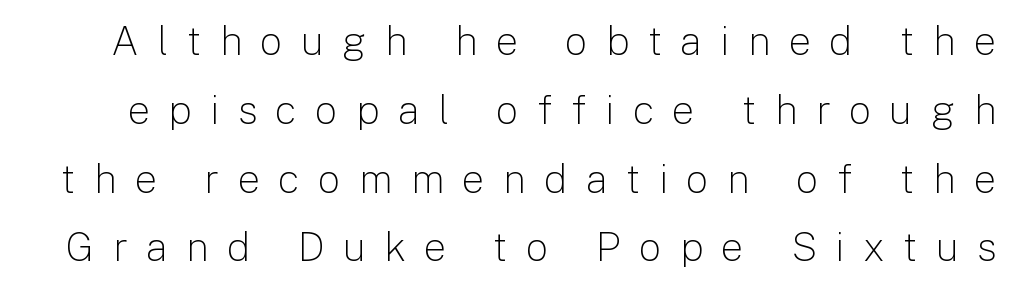
Q: Is the text bold? A: No.
Q: Is the text italic (slanted)? A: No, it is upright.
Q: Is the typeface a serif or a sans-serif typeface? A: Sans-serif.
Q: Is the text underlined? A: No.
Q: Is the spacing between letters normal or unusually wide? A: Unusually wide.
Q: Width (condensed, normal, or wide)? A: Normal.
Q: Stroke contrast? A: Low.
Q: x-height? A: Medium.
Q: Monospaced? A: No.
